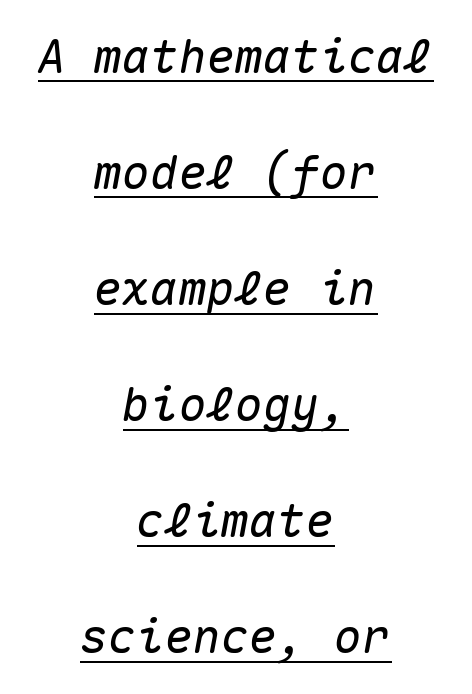
{"italic": "yes", "lean": "right", "slant_degrees": 10, "width": "normal", "stroke_contrast": "medium", "x_height": "medium", "monospaced": "yes", "underline": "yes", "align": "center", "line_spacing": "loose", "line_spacing_ratio": 2.47, "letter_spacing": "normal", "letter_spacing_em": 0.0, "glyph_px": 47}
